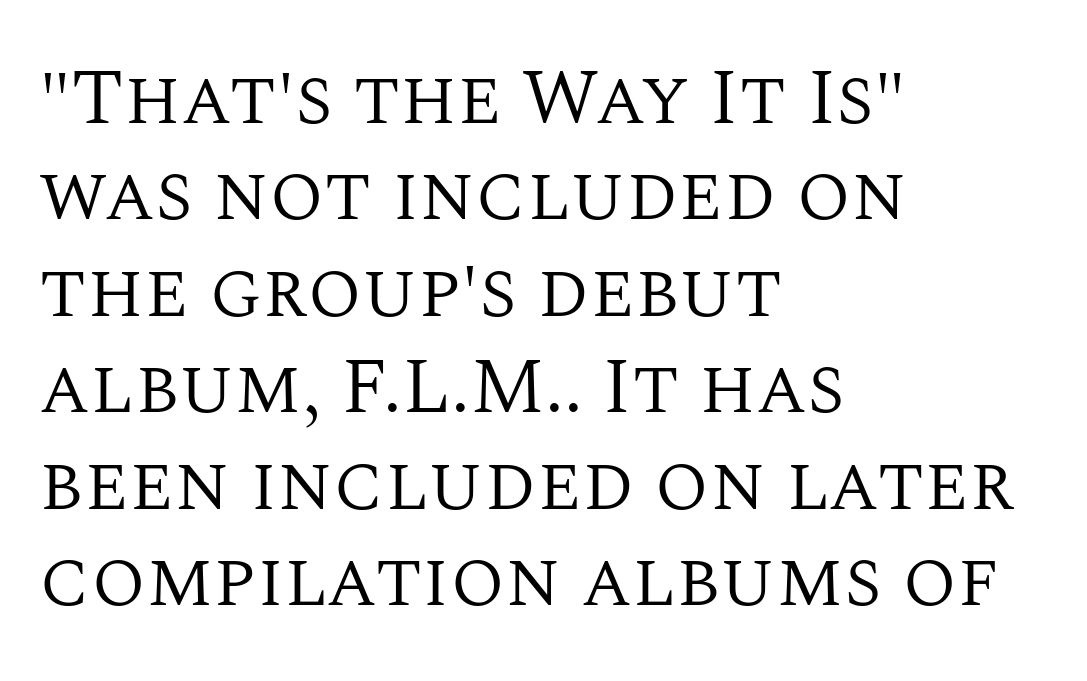
The image shows 79 px regular-weight serif type, upright; set left-aligned, line spacing 1.22x, normal letter spacing, not underlined; medium stroke contrast and a large x-height.
